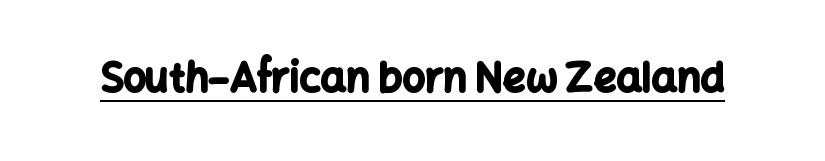
Q: Is the text bold? A: Yes.
Q: Is the text italic (slanted)? A: No, it is upright.
Q: Is the typeface a serif or a sans-serif typeface? A: Sans-serif.
Q: Is the text underlined? A: Yes.
Q: Is the spacing between letters normal or unusually wide? A: Normal.
Q: Width (condensed, normal, or wide)? A: Normal.
Q: Stroke contrast? A: Low.
Q: x-height? A: Medium.
Q: Monospaced? A: No.
